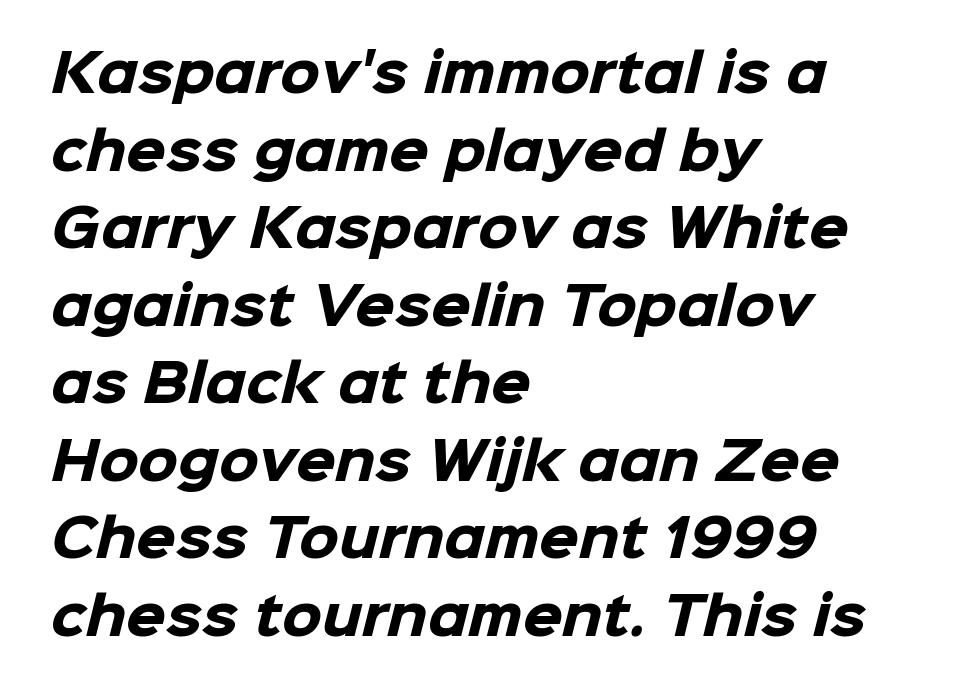
Q: Is the text bold? A: Yes.
Q: Is the typeface a serif or a sans-serif typeface? A: Sans-serif.
Q: Is the text underlined? A: No.
Q: How is the paragraph aligned? A: Left-aligned.
Q: Is the spacing between letters normal or unusually wide? A: Normal.
Q: Is the spacing between lines tight, normal or loose? A: Normal.
Q: Width (condensed, normal, or wide)? A: Normal.
Q: Stroke contrast? A: Low.
Q: x-height? A: Medium.
Q: Monospaced? A: No.
